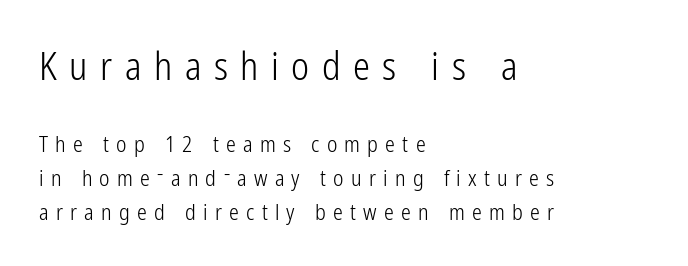
{"serif": "no", "italic": "no", "bold": "no", "weight": "light", "width": "condensed", "stroke_contrast": "low", "x_height": "medium", "monospaced": "no", "underline": "no", "align": "left", "line_spacing": "normal", "line_spacing_ratio": 1.54, "letter_spacing": "wide", "letter_spacing_em": 0.33, "larger_block": "first", "size_ratio": 1.73, "glyph_px": 38}
